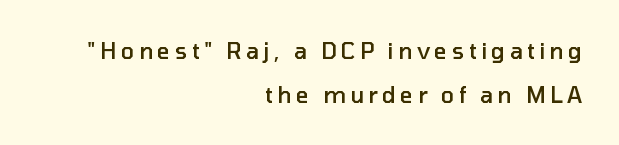
Q: Is the text bold? A: Semi-bold.
Q: Is the text italic (slanted)? A: No, it is upright.
Q: Is the text underlined? A: No.
Q: How is the paragraph aligned? A: Right-aligned.
Q: Is the spacing between letters normal or unusually wide? A: Unusually wide.
Q: Is the spacing between lines tight, normal or loose? A: Loose.
